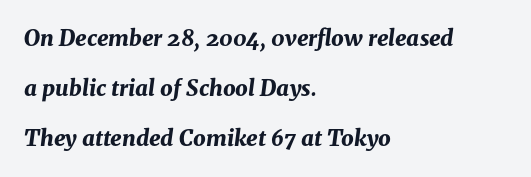
Q: Is the text bold? A: Yes.
Q: Is the text italic (slanted)? A: Yes, it leans right by about 8 degrees.
Q: Is the text underlined? A: No.
Q: How is the paragraph aligned? A: Left-aligned.
Q: Is the spacing between letters normal or unusually wide? A: Normal.
Q: Is the spacing between lines tight, normal or loose? A: Loose.
